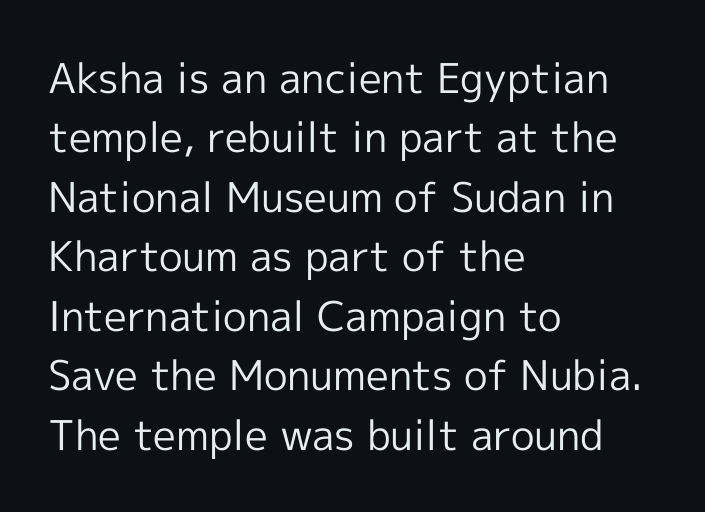
The image shows 41 px regular-weight sans-serif type, upright; set left-aligned, normal line spacing (1.45x), normal letter spacing, not underlined; a medium x-height.
